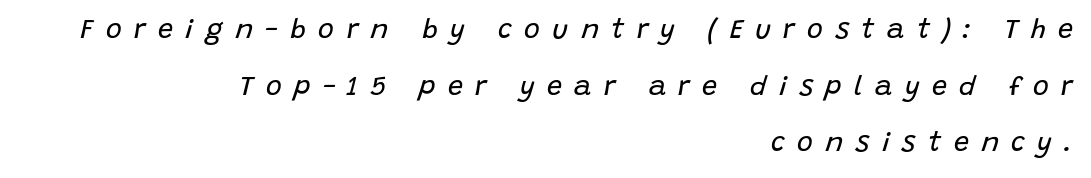
{"italic": "yes", "lean": "right", "slant_degrees": 15, "bold": "no", "underline": "no", "align": "right", "line_spacing": "loose", "line_spacing_ratio": 2.1, "letter_spacing": "wide", "letter_spacing_em": 0.46, "glyph_px": 27}
